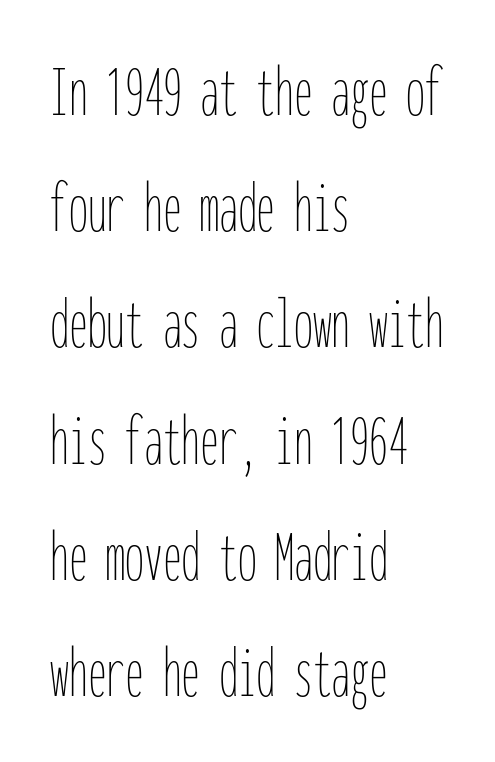
{"italic": "no", "bold": "no", "weight": "thin", "width": "condensed", "stroke_contrast": "low", "x_height": "medium", "monospaced": "yes", "underline": "no", "align": "left", "line_spacing": "normal", "line_spacing_ratio": 1.55, "letter_spacing": "normal", "letter_spacing_em": 0.0, "glyph_px": 75}
